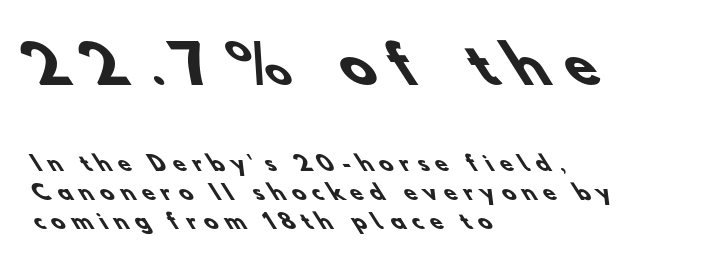
The image shows 51 px heavy sans-serif type; set left-aligned, normal line spacing (1.45x), unusually wide letter spacing (+0.38 em), not underlined; the first (top) block is 2.55x larger; low stroke contrast and a small x-height.
